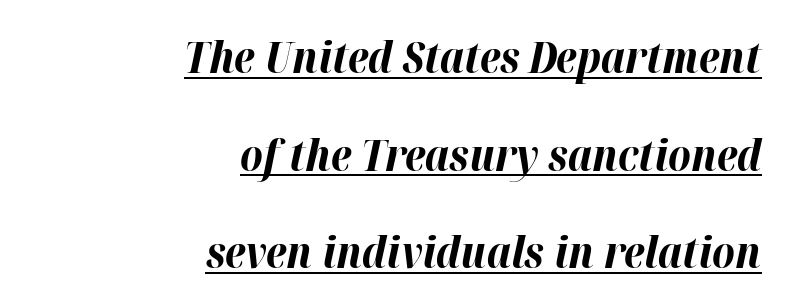
{"italic": "yes", "lean": "right", "slant_degrees": 12, "bold": "yes", "weight": "bold", "width": "normal", "stroke_contrast": "high", "x_height": "medium", "monospaced": "no", "underline": "yes", "align": "right", "line_spacing": "loose", "line_spacing_ratio": 2.22, "letter_spacing": "normal", "letter_spacing_em": 0.0, "glyph_px": 44}
